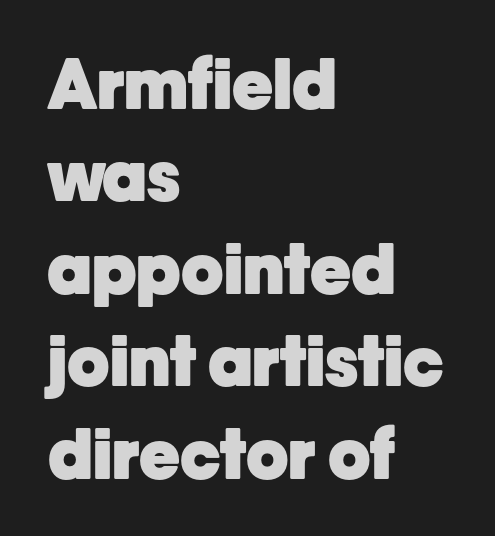
The image shows 69 px heavy sans-serif type, upright; set left-aligned, normal line spacing (1.34x), normal letter spacing, not underlined; low stroke contrast and a medium x-height.
